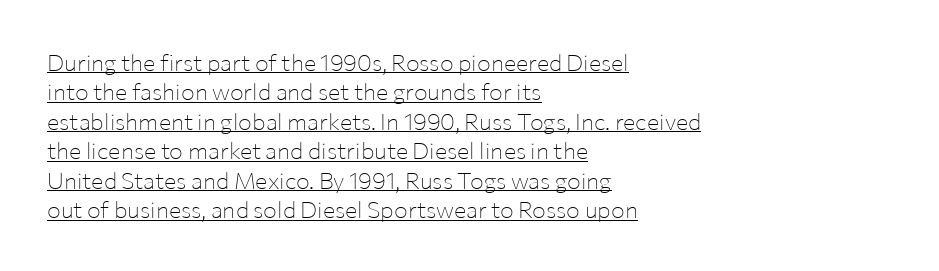
Underlined type. The rag falls on the right side of this text block. What stands out about the letter spacing? Nothing — it is the standard amount. How would I describe the line gaps? Plain and ordinary. The letters stand straight up with perfectly vertical stems. Each stroke keeps to a modest, everyday thickness or less.
